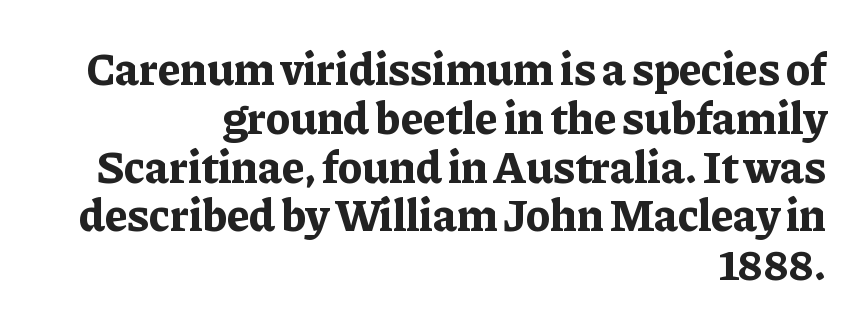
Is the letter spacing exaggerated? No — it looks like the ordinary default. Interline gaps are noticeably narrow in this sample. The type sits square on the baseline with zero lean. Each line ends at the same right margin while the left side varies. Rule under the text: the space is simply empty.
